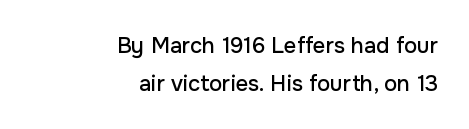
Q: Is the text italic (slanted)? A: No, it is upright.
Q: Is the text underlined? A: No.
Q: How is the paragraph aligned? A: Right-aligned.
Q: Is the spacing between letters normal or unusually wide? A: Normal.
